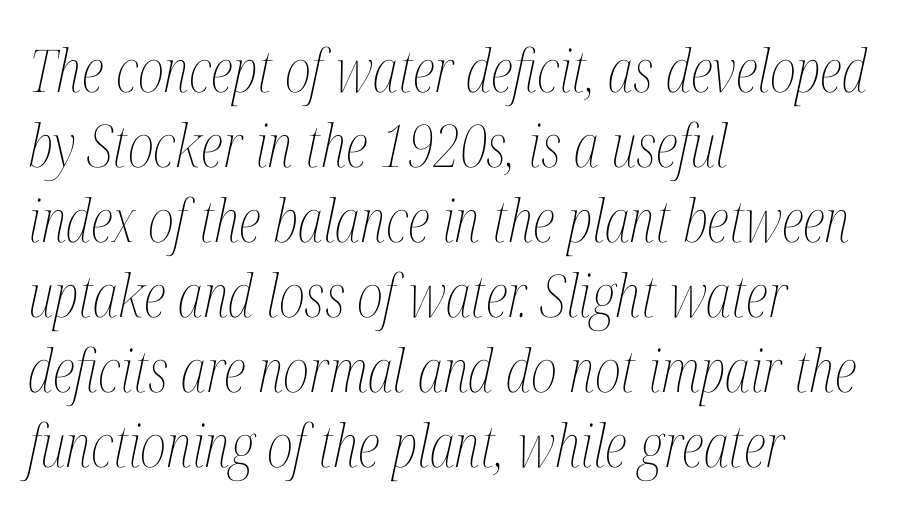
Students, observe: this is what conventionally led text looks like. Stems here are at most as thick as an everyday book face. Which margin do the lines hug? The left one — the right edge is uneven. Between one letter and the next there's only the usual sliver of space.
